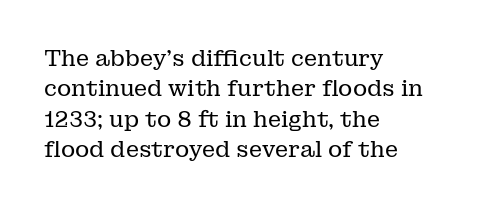
{"italic": "no", "bold": "no", "underline": "no", "align": "left", "line_spacing": "normal", "line_spacing_ratio": 1.38, "letter_spacing": "normal", "letter_spacing_em": 0.0, "glyph_px": 22}
